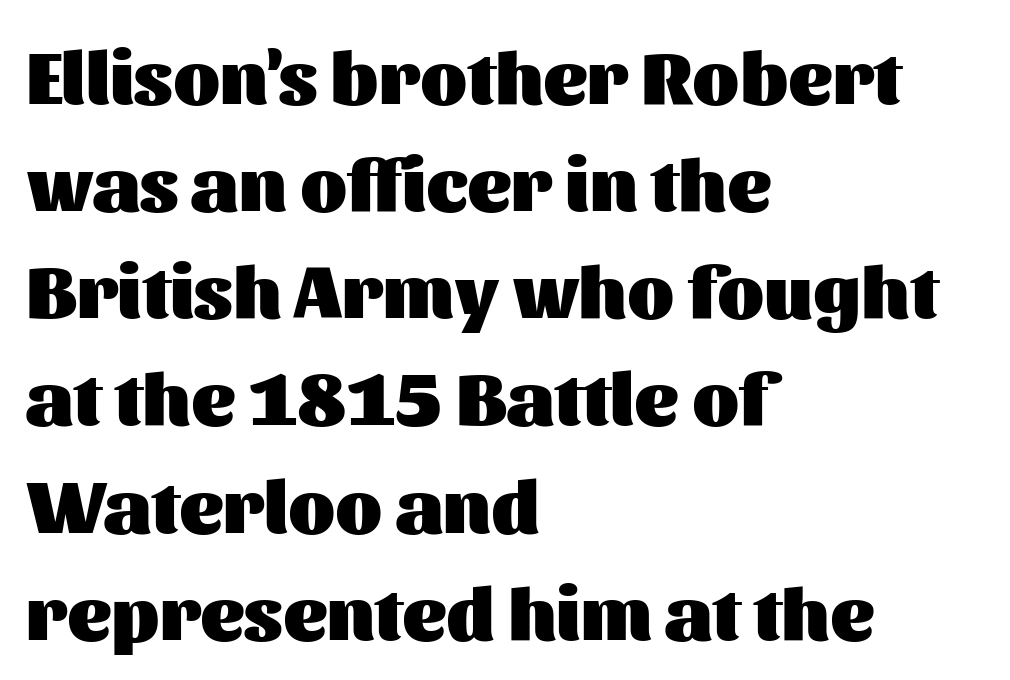
Q: Is the text bold? A: Yes.
Q: Is the text italic (slanted)? A: No, it is upright.
Q: Is the typeface a serif or a sans-serif typeface? A: Sans-serif.
Q: Is the text underlined? A: No.
Q: How is the paragraph aligned? A: Left-aligned.
Q: Is the spacing between letters normal or unusually wide? A: Normal.
Q: Is the spacing between lines tight, normal or loose? A: Normal.
Q: Width (condensed, normal, or wide)? A: Normal.
Q: Stroke contrast? A: Medium.
Q: x-height? A: Medium.
Q: Monospaced? A: No.
